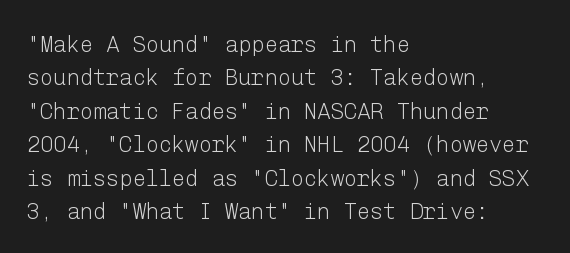
The image shows 22 px text type, upright; set left-aligned, normal line spacing (1.52x), normal letter spacing, not underlined.
